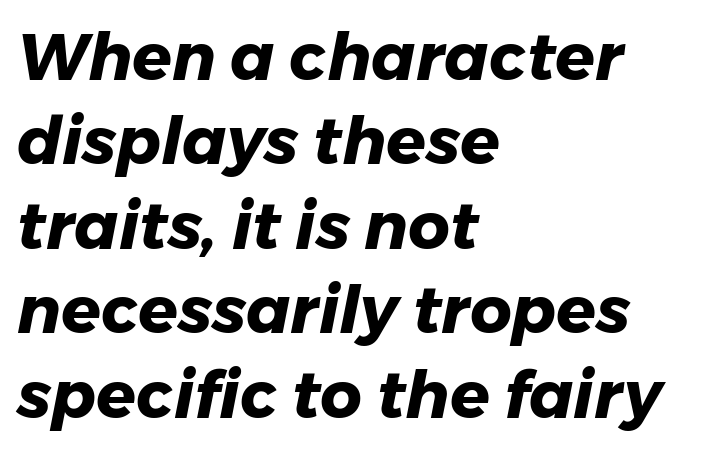
Descenders hang freely into open space. The space between consecutive lines is moderate. Standard letterfit; no display-style spreading of the glyphs. In terms of weight, the rendering is a true, heavy bold.
